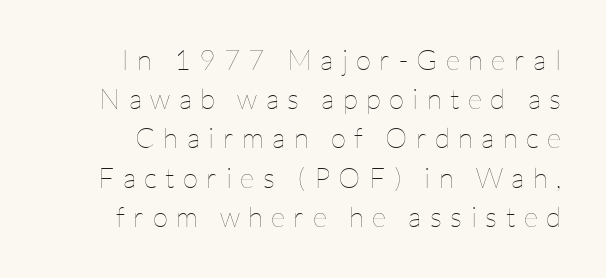
Italic? Not at all — the glyphs are vertical. The passage shown stacks its lines at a standard gap. Underlining? Definitely not there. Each letter keeps its own natural width here, so spacing adapts to shape.
